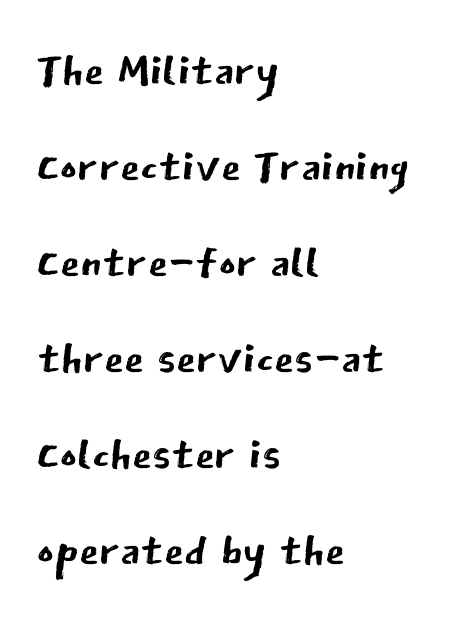
{"serif": "no", "italic": "no", "bold": "no", "weight": "regular", "width": "normal", "stroke_contrast": "low", "x_height": "medium", "monospaced": "no", "underline": "no", "align": "left", "line_spacing": "normal", "line_spacing_ratio": 1.5, "letter_spacing": "normal", "letter_spacing_em": 0.0, "glyph_px": 64}
